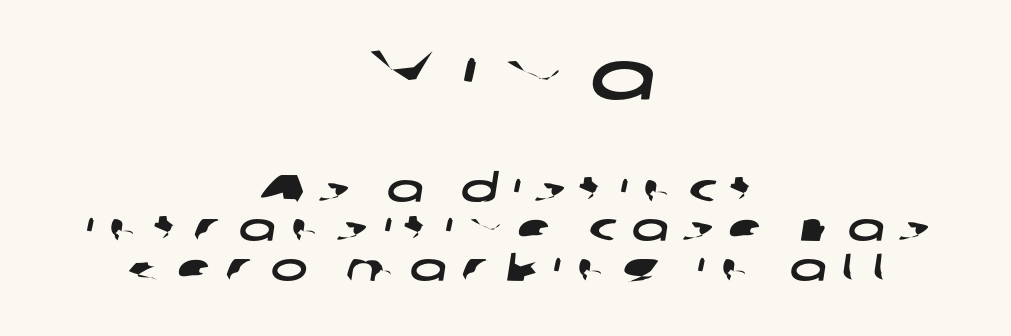
The image shows 69 px wide sans-serif type; set centered, tight line spacing (1.02x), unusually wide letter spacing (+0.38 em), not underlined; the first (top) block is 1.77x larger; low stroke contrast and a medium x-height.
